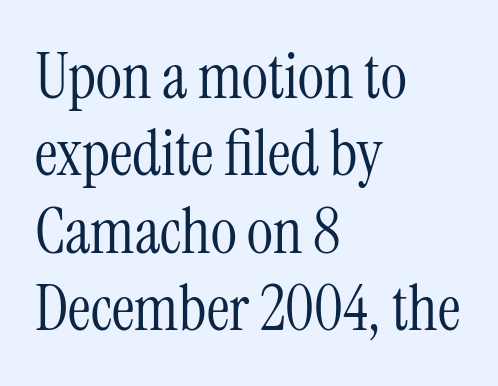
The image shows 63 px light, condensed serif type, upright; set left-aligned, line spacing 1.23x, normal letter spacing, not underlined; medium stroke contrast and a medium x-height.
